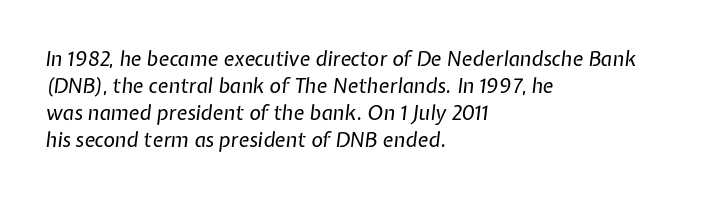
{"italic": "yes", "lean": "right", "slant_degrees": 7, "bold": "no", "underline": "no", "align": "left", "line_spacing": "normal", "line_spacing_ratio": 1.35, "letter_spacing": "normal", "letter_spacing_em": 0.0, "glyph_px": 20}
